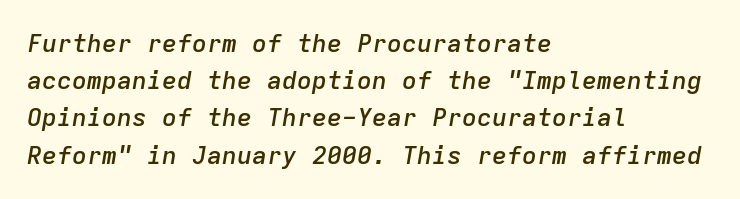
The image shows 25 px text type, italic (leaning right); set left-aligned, normal line spacing (1.49x), normal letter spacing, not underlined.
